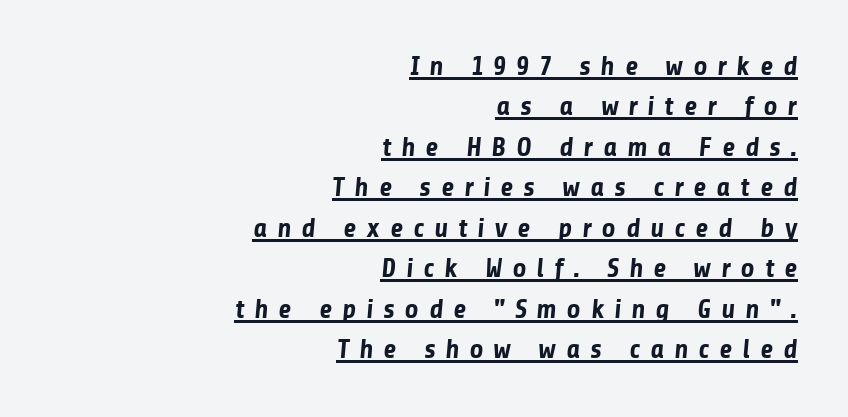
Notice how thick the strokes are: this is what a full bold looks like. The rows are spaced the way most documents space them. Where is the straight margin? On the right. Letter spacing: wide.
